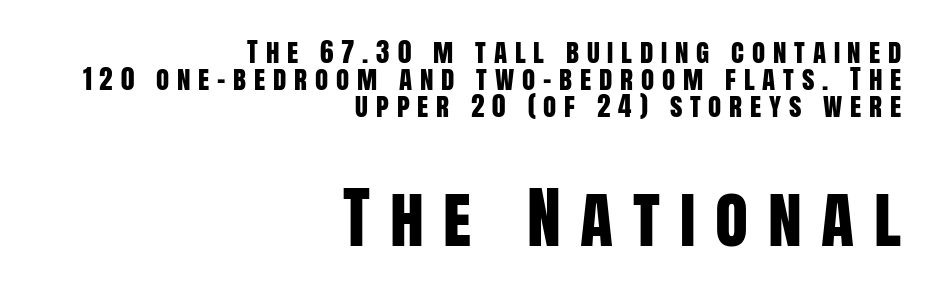
Just letters on the line, the space beneath them empty. Posture: vertical. Do the characters align in a grid? No, the font is proportional. The composition opens small and finishes big.
